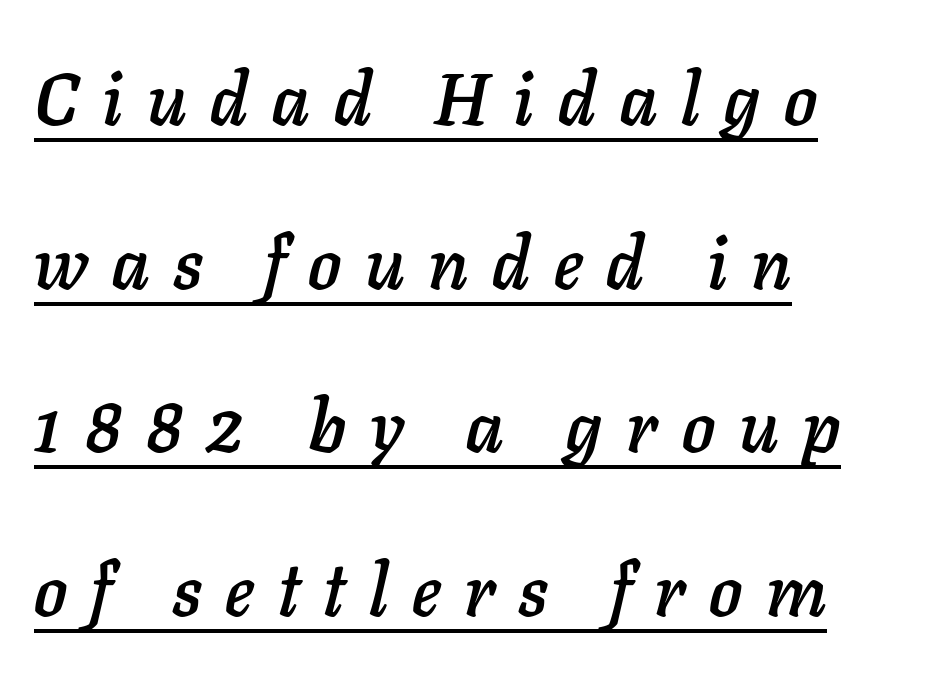
Interline gaps are noticeably wide in this sample. Posture: slanted. The rag falls on the right side of this text block. The face used here appears with an underline applied.
